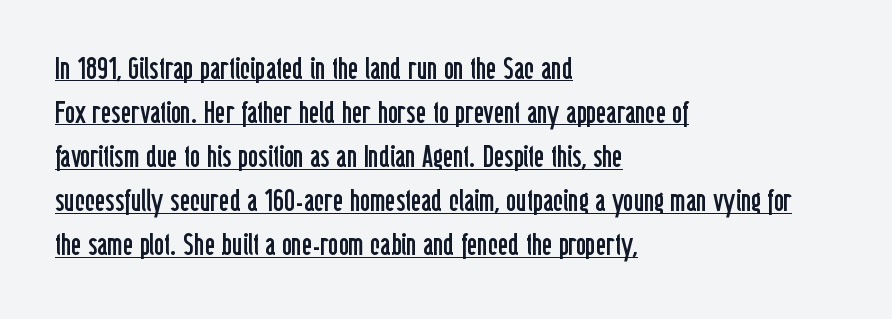
Q: Is the text bold? A: No.
Q: Is the text italic (slanted)? A: No, it is upright.
Q: Is the typeface a serif or a sans-serif typeface? A: Sans-serif.
Q: Is the text underlined? A: Yes.
Q: How is the paragraph aligned? A: Left-aligned.
Q: Is the spacing between letters normal or unusually wide? A: Normal.
Q: Is the spacing between lines tight, normal or loose? A: Normal.
Q: Width (condensed, normal, or wide)? A: Condensed.
Q: Stroke contrast? A: Low.
Q: x-height? A: Medium.
Q: Monospaced? A: No.
